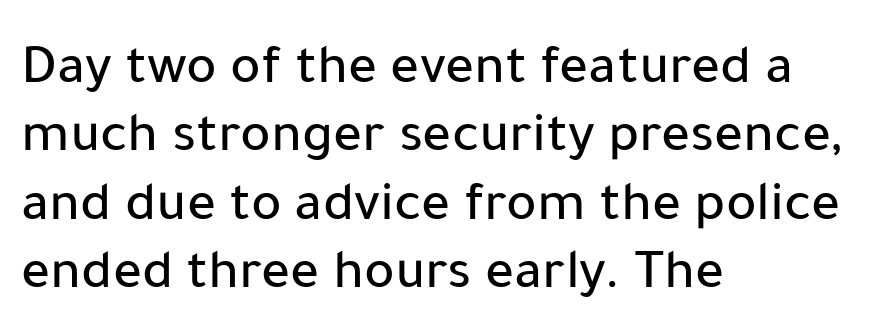
Q: Is the text italic (slanted)? A: No, it is upright.
Q: Is the typeface a serif or a sans-serif typeface? A: Sans-serif.
Q: Is the text underlined? A: No.
Q: How is the paragraph aligned? A: Left-aligned.
Q: Is the spacing between letters normal or unusually wide? A: Normal.
Q: Width (condensed, normal, or wide)? A: Normal.
Q: Stroke contrast? A: Low.
Q: x-height? A: Medium.
Q: Monospaced? A: No.
